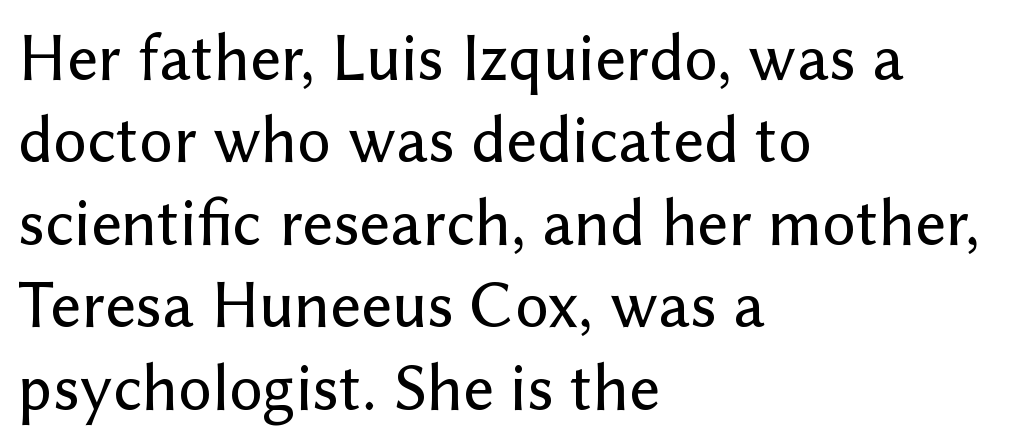
One-word summary of the alignment: left. Each letter's strokes conclude bluntly, with no projecting serifs. Note the varied advance widths — an 'i' is clearly narrower than an 'm'. If you drew a line through each stem, it would be perfectly vertical.
